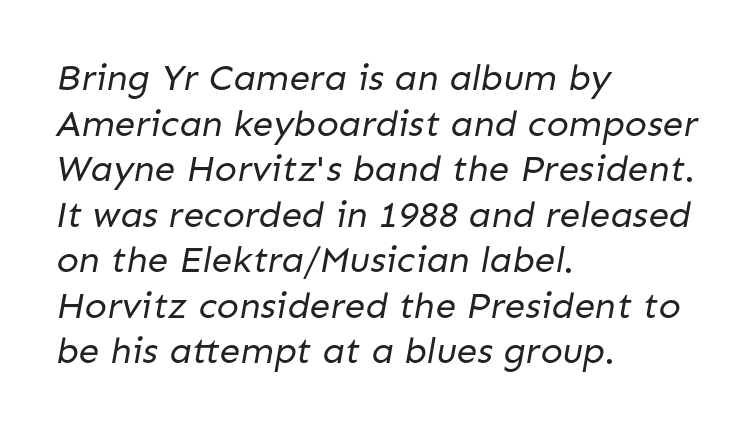
Q: Is the text bold? A: No.
Q: Is the typeface a serif or a sans-serif typeface? A: Sans-serif.
Q: Is the text underlined? A: No.
Q: How is the paragraph aligned? A: Left-aligned.
Q: Is the spacing between letters normal or unusually wide? A: Normal.
Q: Width (condensed, normal, or wide)? A: Normal.
Q: Stroke contrast? A: Low.
Q: x-height? A: Medium.
Q: Monospaced? A: No.
